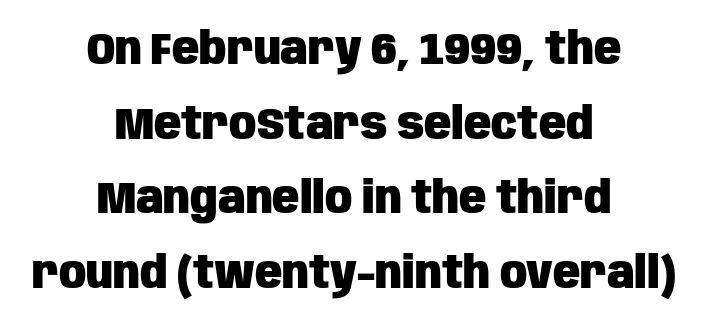
{"serif": "no", "italic": "no", "bold": "yes", "weight": "heavy", "width": "condensed", "stroke_contrast": "low", "x_height": "large", "monospaced": "no", "underline": "no", "align": "center", "line_spacing": "normal", "line_spacing_ratio": 1.66, "letter_spacing": "normal", "letter_spacing_em": 0.0, "glyph_px": 45}
